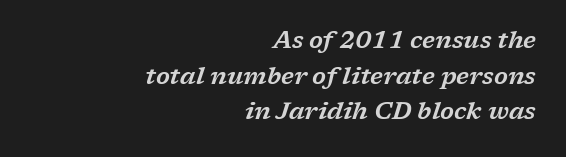
The image shows 24 px text type, italic (leaning right); set right-aligned, normal line spacing (1.48x), normal letter spacing, not underlined.
